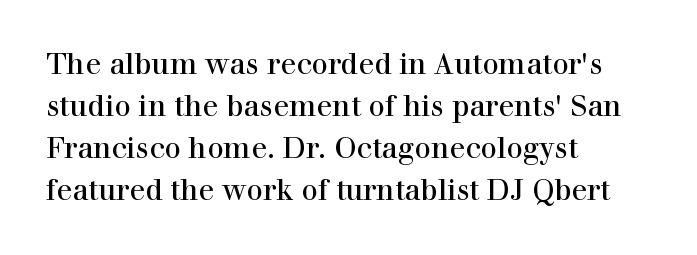
Q: Is the text bold? A: No.
Q: Is the text italic (slanted)? A: No, it is upright.
Q: Is the typeface a serif or a sans-serif typeface? A: Serif.
Q: Is the text underlined? A: No.
Q: How is the paragraph aligned? A: Left-aligned.
Q: Is the spacing between letters normal or unusually wide? A: Normal.
Q: Is the spacing between lines tight, normal or loose? A: Normal.
Q: Width (condensed, normal, or wide)? A: Normal.
Q: Stroke contrast? A: High.
Q: x-height? A: Medium.
Q: Monospaced? A: No.
